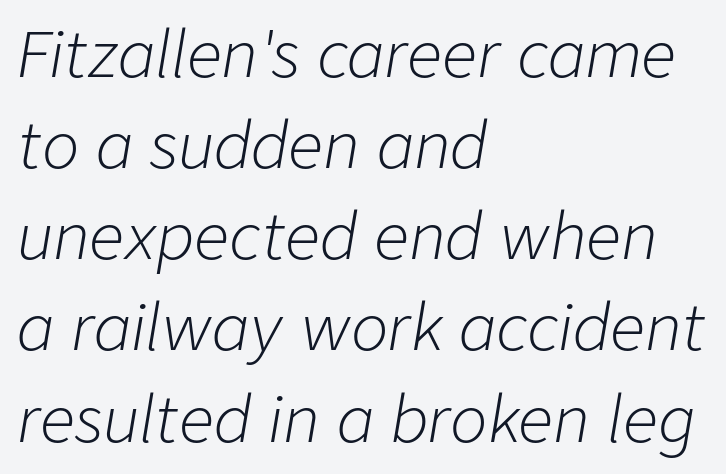
Q: Is the text bold? A: No.
Q: Is the text italic (slanted)? A: Yes, it leans right by about 9 degrees.
Q: Is the text underlined? A: No.
Q: How is the paragraph aligned? A: Left-aligned.
Q: Is the spacing between letters normal or unusually wide? A: Normal.
Q: Is the spacing between lines tight, normal or loose? A: Normal.
Q: Width (condensed, normal, or wide)? A: Normal.
Q: Stroke contrast? A: Low.
Q: x-height? A: Medium.
Q: Monospaced? A: No.
